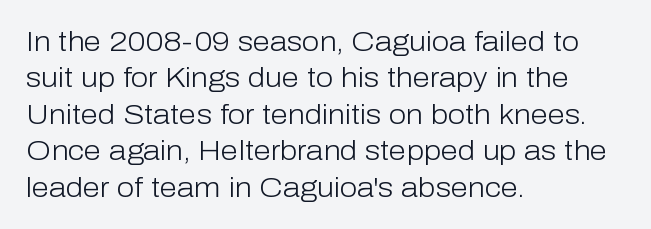
The image shows 28 px light sans-serif type, upright; set left-aligned, normal line spacing (1.3x), normal letter spacing, not underlined; low stroke contrast and a medium x-height.
